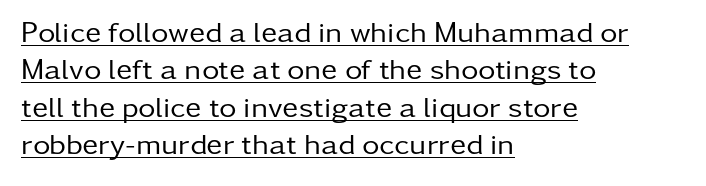
Q: Is the text bold? A: No.
Q: Is the text italic (slanted)? A: No, it is upright.
Q: Is the typeface a serif or a sans-serif typeface? A: Sans-serif.
Q: Is the text underlined? A: Yes.
Q: How is the paragraph aligned? A: Left-aligned.
Q: Is the spacing between letters normal or unusually wide? A: Normal.
Q: Is the spacing between lines tight, normal or loose? A: Normal.
Q: Width (condensed, normal, or wide)? A: Normal.
Q: Stroke contrast? A: Low.
Q: x-height? A: Medium.
Q: Monospaced? A: No.
